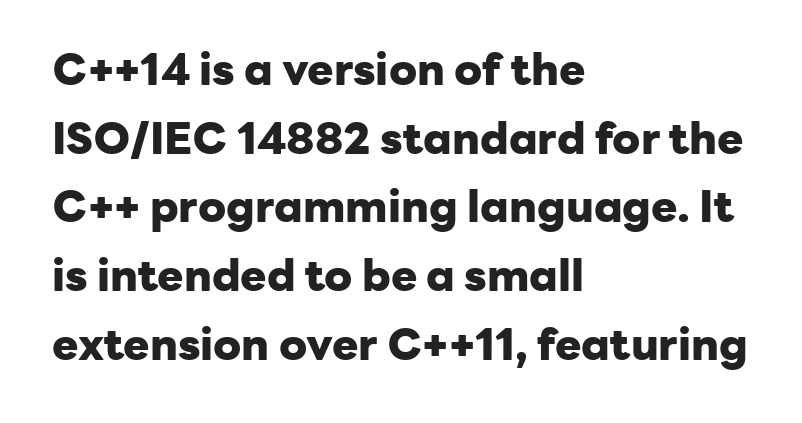
Q: Is the text bold? A: Yes.
Q: Is the text italic (slanted)? A: No, it is upright.
Q: Is the typeface a serif or a sans-serif typeface? A: Sans-serif.
Q: Is the text underlined? A: No.
Q: How is the paragraph aligned? A: Left-aligned.
Q: Is the spacing between letters normal or unusually wide? A: Normal.
Q: Is the spacing between lines tight, normal or loose? A: Normal.
Q: Width (condensed, normal, or wide)? A: Normal.
Q: Stroke contrast? A: Low.
Q: x-height? A: Medium.
Q: Monospaced? A: No.
